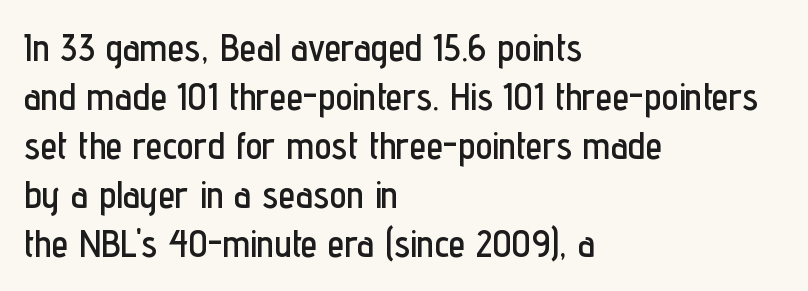
The image shows 38 px condensed sans-serif type, upright; set left-aligned, normal line spacing (1.29x), normal letter spacing, not underlined; low stroke contrast and a medium x-height.
